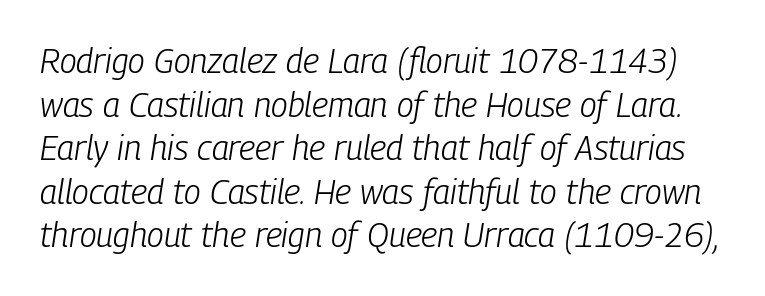
{"italic": "yes", "lean": "right", "slant_degrees": 9, "bold": "no", "weight": "light", "width": "condensed", "stroke_contrast": "low", "x_height": "medium", "monospaced": "no", "underline": "no", "line_spacing": "normal", "line_spacing_ratio": 1.28, "letter_spacing": "normal", "letter_spacing_em": 0.0, "glyph_px": 34}
